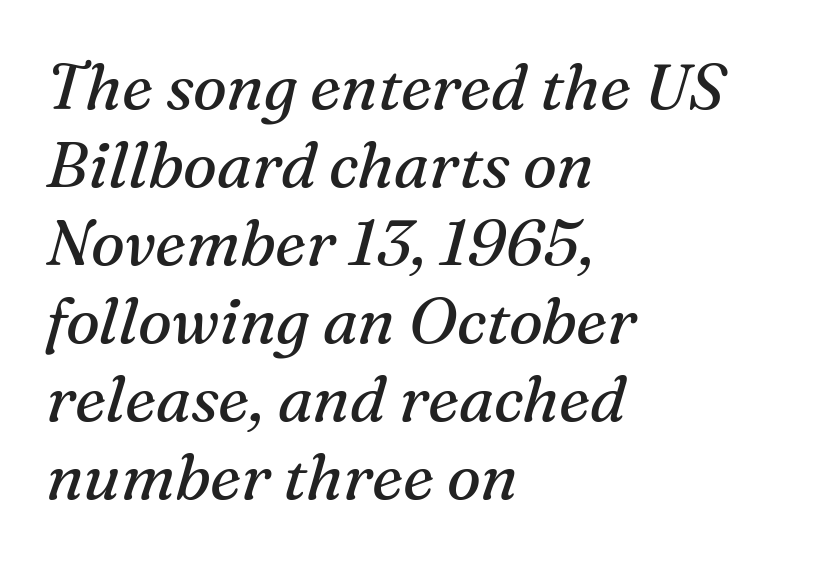
Q: Is the text bold? A: No.
Q: Is the text italic (slanted)? A: Yes, it leans right by about 16 degrees.
Q: Is the typeface a serif or a sans-serif typeface? A: Serif.
Q: Is the text underlined? A: No.
Q: How is the paragraph aligned? A: Left-aligned.
Q: Is the spacing between letters normal or unusually wide? A: Normal.
Q: Width (condensed, normal, or wide)? A: Normal.
Q: Stroke contrast? A: Medium.
Q: x-height? A: Medium.
Q: Monospaced? A: No.
